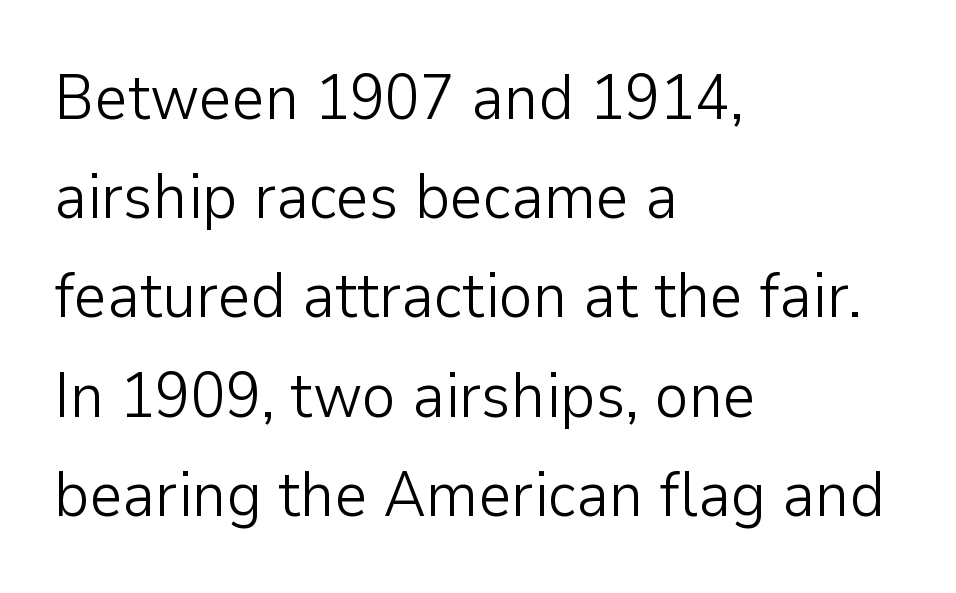
{"serif": "no", "italic": "no", "bold": "no", "weight": "light", "width": "normal", "stroke_contrast": "low", "x_height": "medium", "monospaced": "no", "underline": "no", "align": "left", "line_spacing": "normal", "line_spacing_ratio": 1.55, "letter_spacing": "normal", "letter_spacing_em": 0.0, "glyph_px": 64}
